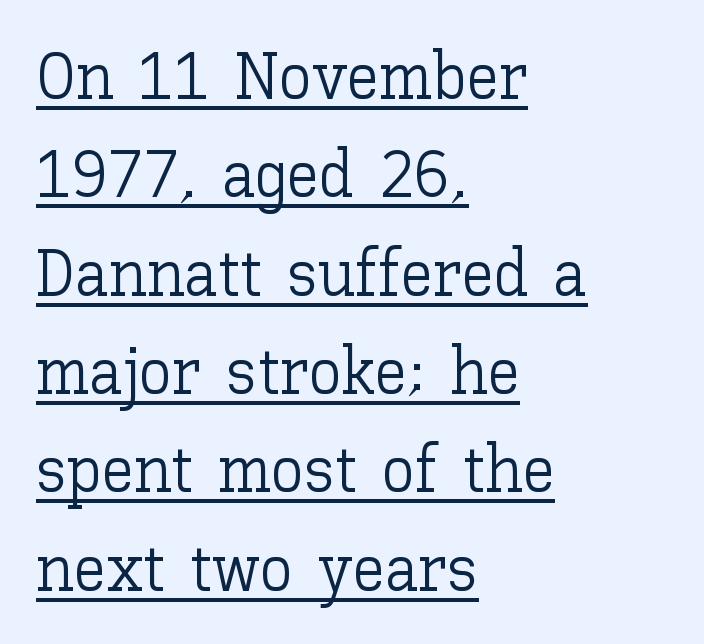
The rendering keeps characters at their native spacing. Bold? No — there's no thickening of the strokes. The rendering uses a moderate line-height, typical for paragraphs. One-word summary of the alignment: left. Is there any slant? The stems are plumb.
